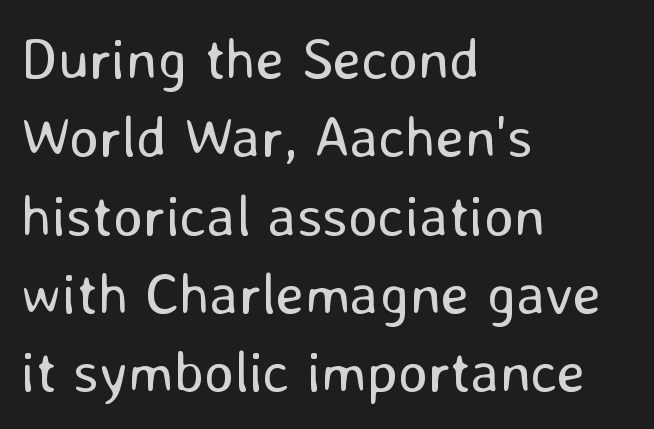
Every stem runs plumb, perpendicular to the baseline. The face used here is proportionally spaced, like ordinary book or web type. The lines sit at an ordinary, default distance from one another. The text block is weighted toward the left margin, trailing off unevenly rightward.
